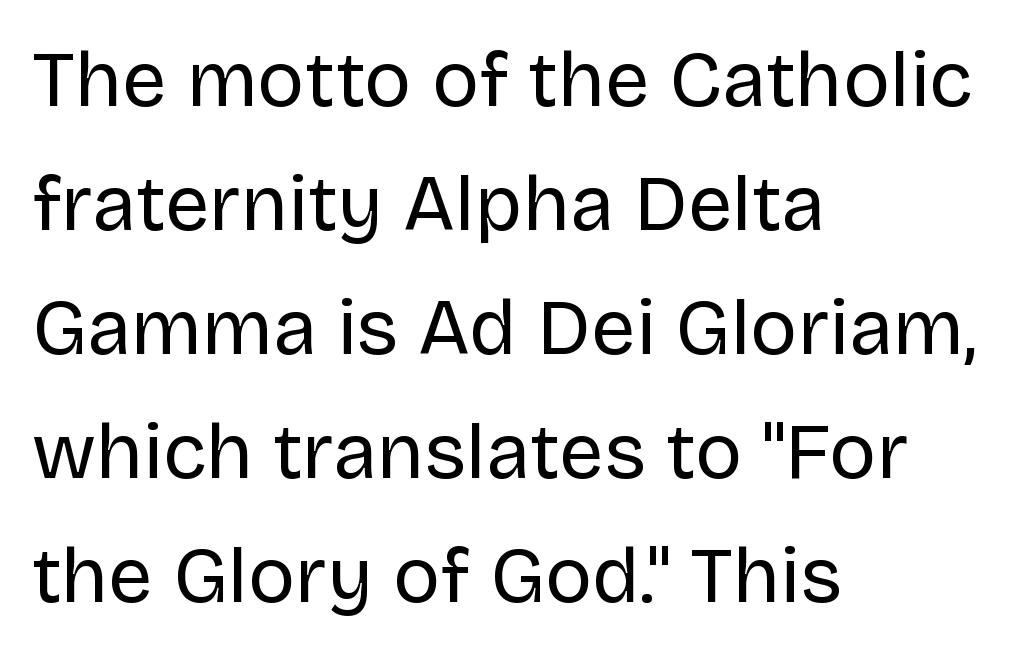
{"serif": "no", "italic": "no", "bold": "no", "weight": "regular", "width": "normal", "stroke_contrast": "low", "x_height": "large", "monospaced": "no", "underline": "no", "align": "left", "line_spacing": "normal", "line_spacing_ratio": 1.57, "letter_spacing": "normal", "letter_spacing_em": 0.0, "glyph_px": 79}
